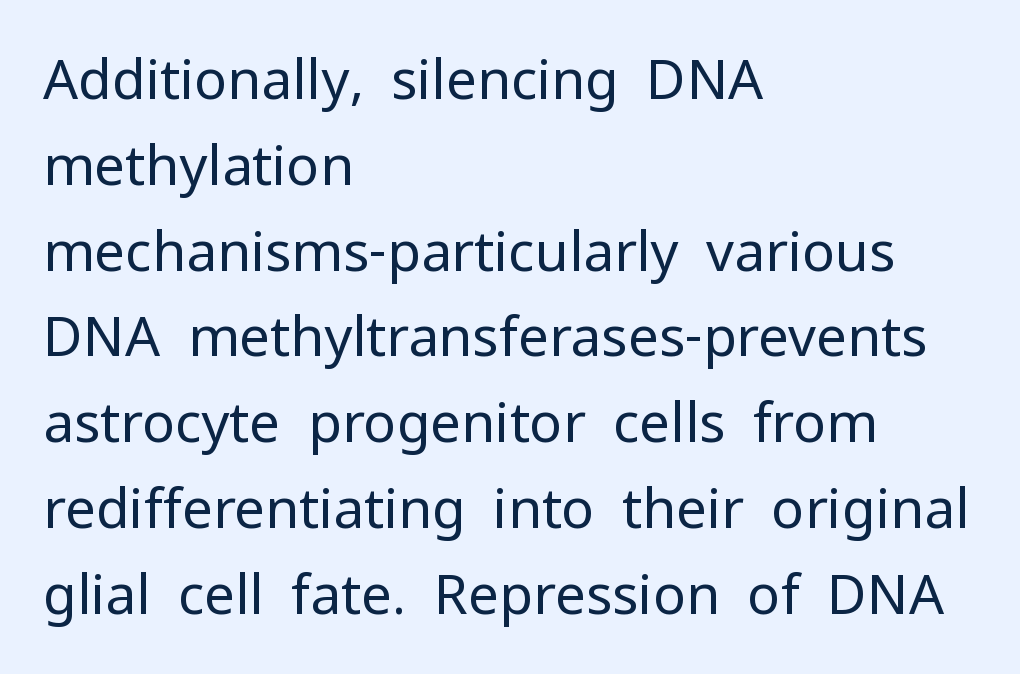
Q: Is the text bold? A: No.
Q: Is the text italic (slanted)? A: No, it is upright.
Q: Is the typeface a serif or a sans-serif typeface? A: Sans-serif.
Q: Is the text underlined? A: No.
Q: How is the paragraph aligned? A: Left-aligned.
Q: Is the spacing between letters normal or unusually wide? A: Normal.
Q: Is the spacing between lines tight, normal or loose? A: Normal.
Q: Width (condensed, normal, or wide)? A: Normal.
Q: Stroke contrast? A: Low.
Q: x-height? A: Medium.
Q: Monospaced? A: No.
